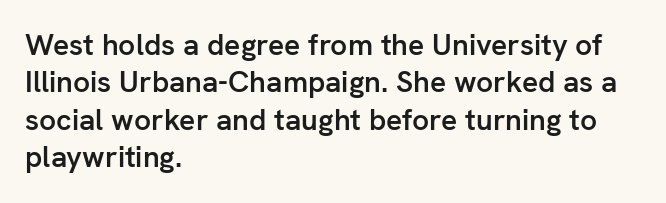
The type family on display is of the sans-serif kind. Compared with typical paragraphs, the rows here are spaced about the same. Stems and bowls a touch heavier than normal — semibold. A student would call this left alignment; a typographer would say flush left, rag right. Posture: upright roman.
